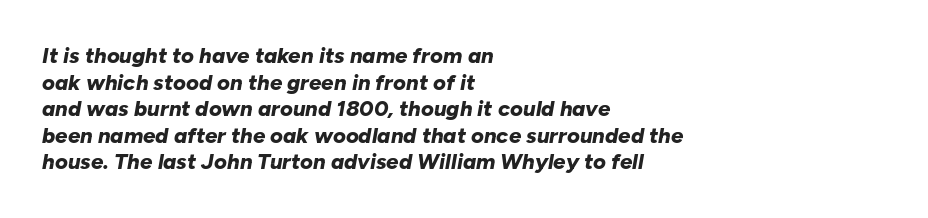
Q: Is the text bold? A: Yes.
Q: Is the text italic (slanted)? A: Yes, it leans right by about 10 degrees.
Q: Is the text underlined? A: No.
Q: How is the paragraph aligned? A: Left-aligned.
Q: Is the spacing between letters normal or unusually wide? A: Normal.
